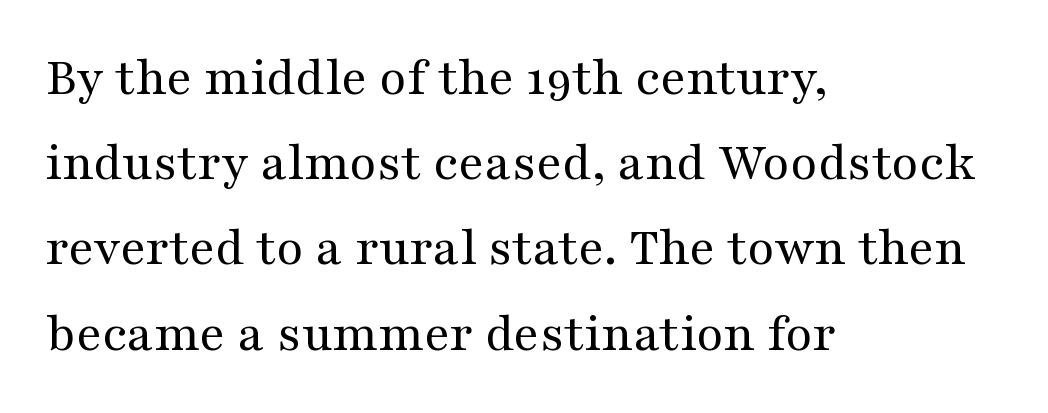
Q: Is the text bold? A: No.
Q: Is the text italic (slanted)? A: No, it is upright.
Q: Is the typeface a serif or a sans-serif typeface? A: Serif.
Q: Is the text underlined? A: No.
Q: How is the paragraph aligned? A: Left-aligned.
Q: Is the spacing between letters normal or unusually wide? A: Normal.
Q: Is the spacing between lines tight, normal or loose? A: Normal.
Q: Width (condensed, normal, or wide)? A: Wide.
Q: Stroke contrast? A: Medium.
Q: x-height? A: Medium.
Q: Monospaced? A: No.
